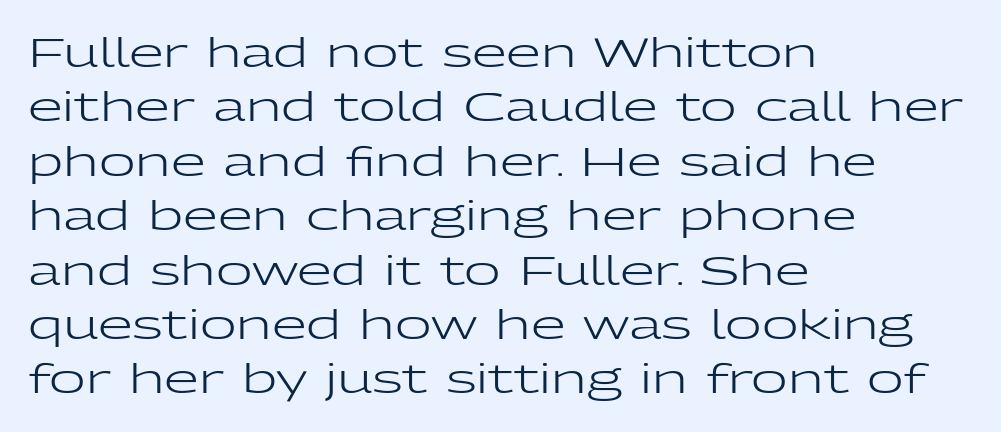
{"serif": "no", "italic": "no", "bold": "no", "weight": "regular", "width": "wide", "stroke_contrast": "low", "x_height": "medium", "monospaced": "no", "underline": "no", "align": "left", "line_spacing": "normal", "line_spacing_ratio": 1.36, "letter_spacing": "normal", "letter_spacing_em": 0.0, "glyph_px": 40}
